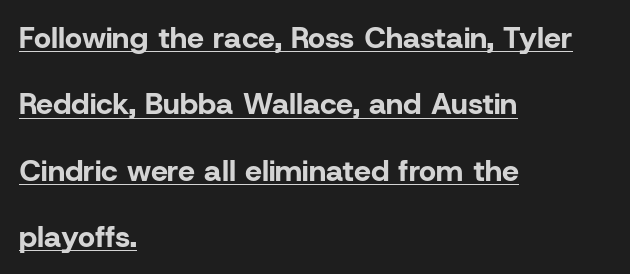
The image shows 30 px bold sans-serif type, upright; set left-aligned, loose line spacing (2.21x), normal letter spacing, underlined; low stroke contrast and a medium x-height.
